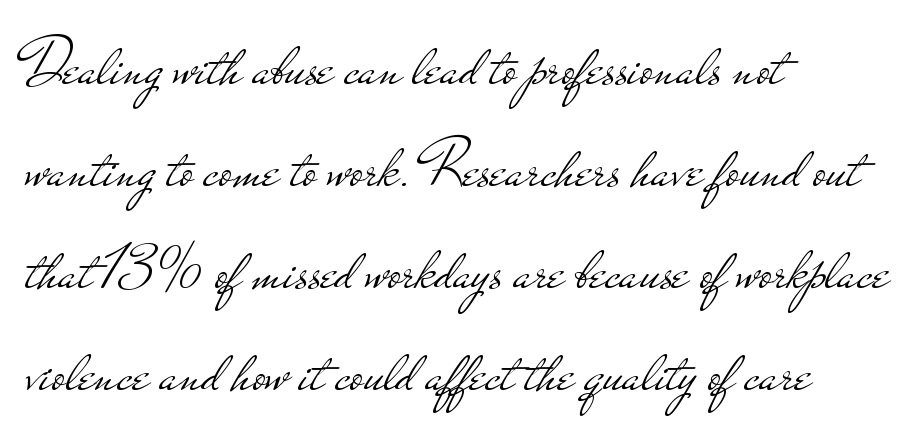
{"serif": "no", "bold": "no", "weight": "light", "width": "wide", "stroke_contrast": "low", "x_height": "small", "monospaced": "no", "underline": "no", "align": "left", "line_spacing": "normal", "line_spacing_ratio": 1.57, "letter_spacing": "normal", "letter_spacing_em": 0.0, "glyph_px": 65}
